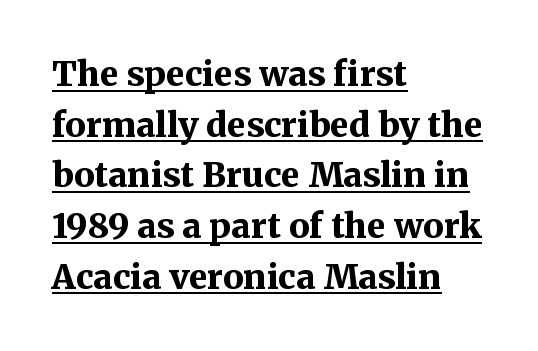
{"serif": "yes", "italic": "no", "bold": "yes", "weight": "bold", "width": "normal", "stroke_contrast": "medium", "x_height": "medium", "monospaced": "no", "underline": "yes", "align": "left", "line_spacing": "normal", "line_spacing_ratio": 1.49, "letter_spacing": "normal", "letter_spacing_em": 0.0, "glyph_px": 34}
